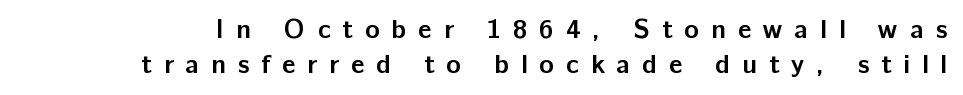
The image shows 27 px bold type, upright; set normal line spacing (1.29x), unusually wide letter spacing (+0.44 em), not underlined.
